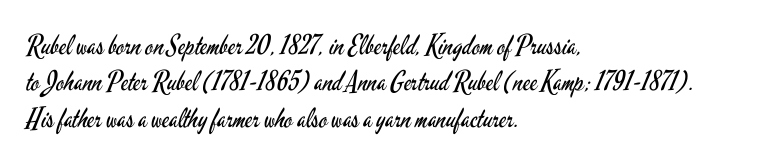
The image shows 27 px text type; set left-aligned, normal line spacing (1.35x), normal letter spacing, not underlined.
